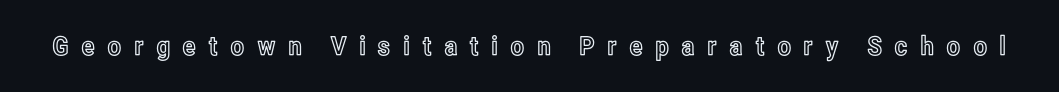
Here the glyphs are tracked loosely, breaking word shapes into spaced letters. Do the letters lean? They stand straight. Descenders are the only things crossing below the line.
